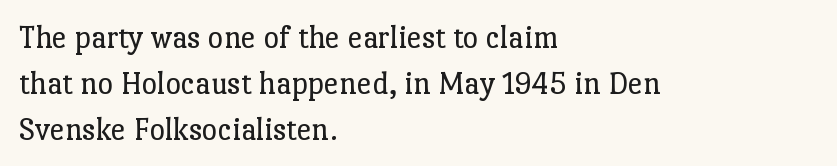
Nothing heavy about these letters — not bold at all. Caption: standard tracking, unaltered. Tall strokes in this sample are plumb rather than angled. The gap between lines stays unmarked. The letters advance in unequal steps, a hallmark of proportional type. Observe the serifs anchoring each vertical stroke in this sample.
